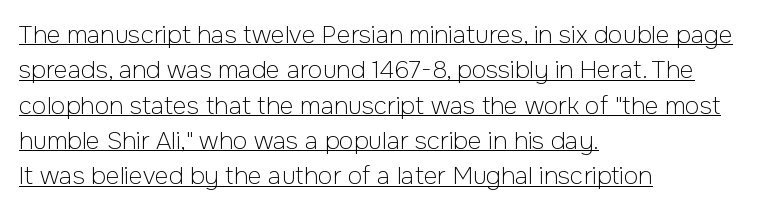
The image shows 24 px text type, upright; set left-aligned, normal line spacing (1.47x), normal letter spacing, underlined.
